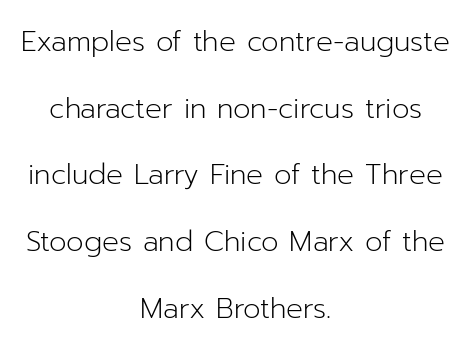
The image shows 28 px light sans-serif type, upright; set centered, loose line spacing (2.38x), normal letter spacing, not underlined; low stroke contrast and a medium x-height.
